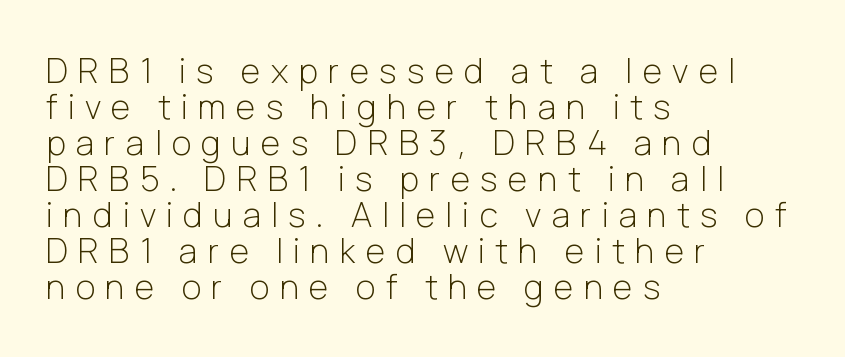
The image shows 34 px light sans-serif type, upright; set left-aligned, tight line spacing (1.06x), unusually wide letter spacing (+0.3 em), not underlined; low stroke contrast and a medium x-height.
